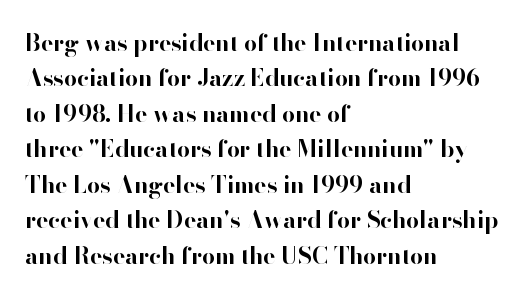
The image shows 23 px bold type, upright; set left-aligned, normal line spacing (1.54x), normal letter spacing, not underlined.
